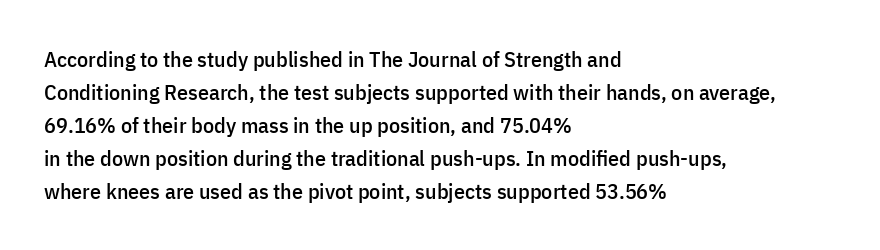
The image shows 22 px text type, upright; set left-aligned, normal line spacing (1.5x), normal letter spacing, not underlined.
